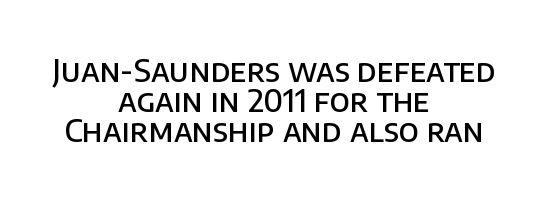
The image shows 31 px semibold sans-serif type, upright; set centered, tight line spacing (0.97x), normal letter spacing, not underlined; low stroke contrast and a large x-height.
